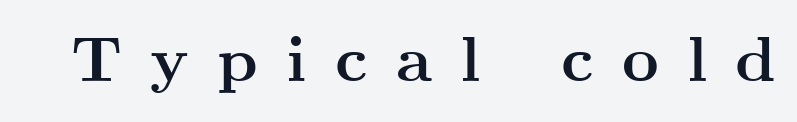
Q: Is the text bold? A: Yes.
Q: Is the text italic (slanted)? A: No, it is upright.
Q: Is the typeface a serif or a sans-serif typeface? A: Serif.
Q: Is the text underlined? A: No.
Q: Is the spacing between letters normal or unusually wide? A: Unusually wide.
Q: Width (condensed, normal, or wide)? A: Wide.
Q: Stroke contrast? A: Medium.
Q: x-height? A: Small.
Q: Monospaced? A: No.
